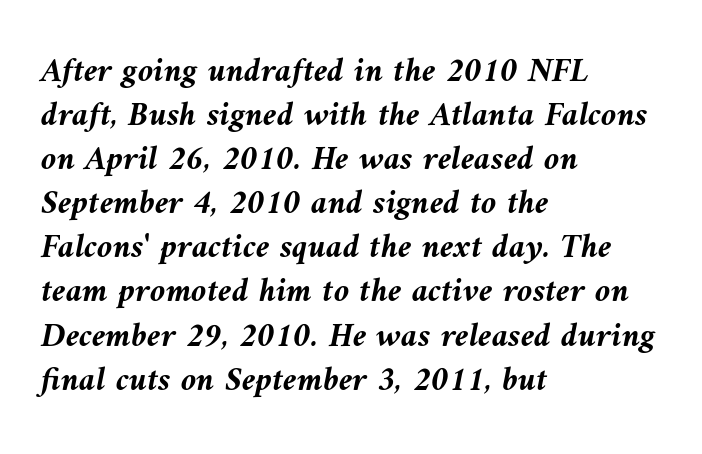
A classic flush-left, rag-right setting is used for this passage. Character widths vary here, with narrow letters taking less room than wide ones. Beneath every word, the page is bare. The typography opts for an oblique posture over an upright one. Each glyph is drawn with heavy, bold strokes. In terms of leading, this rendering sits right in the middle.
